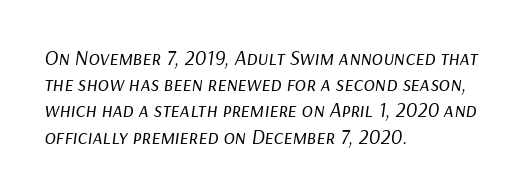
Q: Is the text bold? A: No.
Q: Is the text italic (slanted)? A: Yes, it leans right by about 9 degrees.
Q: Is the text underlined? A: No.
Q: How is the paragraph aligned? A: Left-aligned.
Q: Is the spacing between letters normal or unusually wide? A: Normal.
Q: Is the spacing between lines tight, normal or loose? A: Normal.
